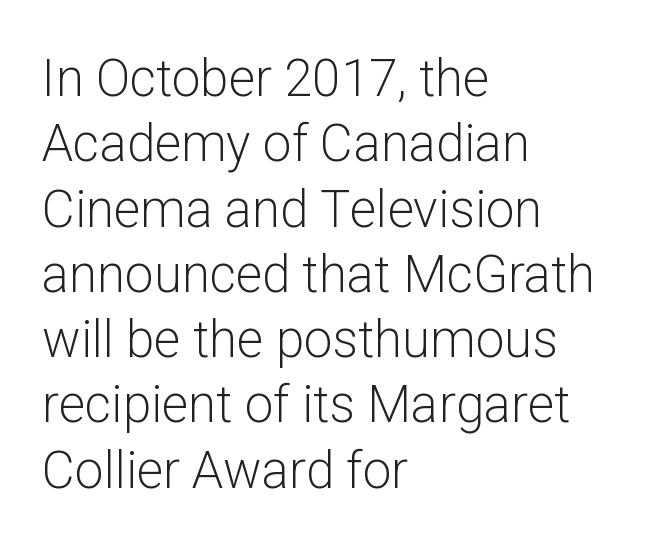
{"serif": "no", "italic": "no", "bold": "no", "weight": "light", "width": "normal", "stroke_contrast": "low", "x_height": "medium", "monospaced": "no", "underline": "no", "align": "left", "line_spacing": "normal", "line_spacing_ratio": 1.28, "letter_spacing": "normal", "letter_spacing_em": 0.0, "glyph_px": 51}
